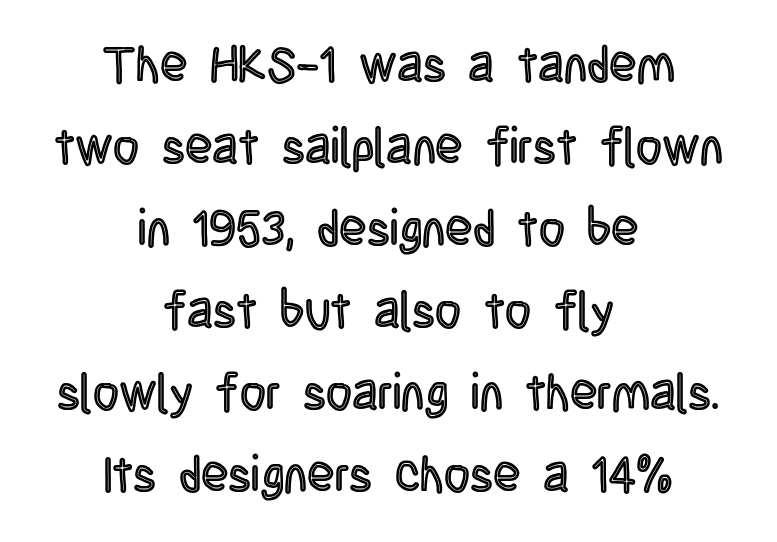
Q: Is the text italic (slanted)? A: No, it is upright.
Q: Is the text underlined? A: No.
Q: How is the paragraph aligned? A: Centered.
Q: Is the spacing between letters normal or unusually wide? A: Normal.
Q: Is the spacing between lines tight, normal or loose? A: Normal.
Q: Width (condensed, normal, or wide)? A: Condensed.
Q: x-height? A: Large.
Q: Monospaced? A: No.
